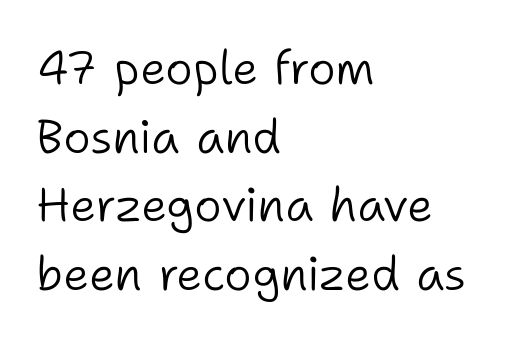
The image shows 47 px light sans-serif type, upright; set left-aligned, normal line spacing (1.46x), normal letter spacing, not underlined; low stroke contrast and a medium x-height.
